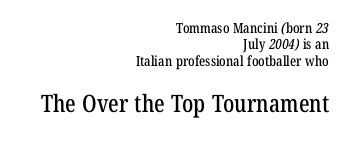
{"underline": "no", "align": "right", "line_spacing_ratio": 1.17, "letter_spacing": "normal", "letter_spacing_em": 0.0, "larger_block": "second", "size_ratio": 1.71, "glyph_px": 24}
